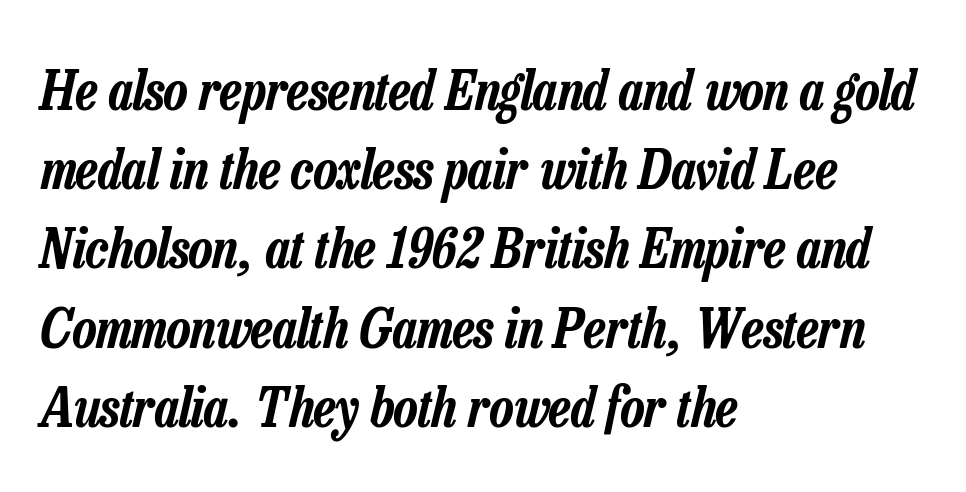
{"italic": "yes", "lean": "right", "slant_degrees": 13, "width": "condensed", "stroke_contrast": "low", "x_height": "medium", "monospaced": "no", "underline": "no", "align": "left", "line_spacing": "normal", "line_spacing_ratio": 1.44, "letter_spacing": "normal", "letter_spacing_em": 0.0, "glyph_px": 55}
